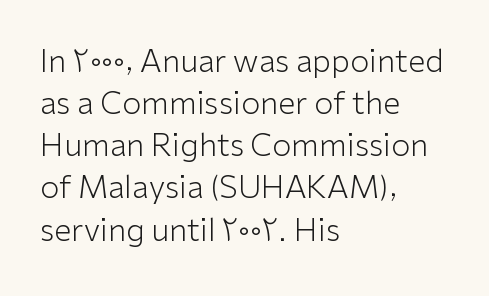
{"serif": "no", "italic": "no", "bold": "no", "weight": "light", "width": "normal", "stroke_contrast": "low", "x_height": "medium", "monospaced": "no", "underline": "no", "align": "left", "line_spacing": "normal", "line_spacing_ratio": 1.36, "letter_spacing": "normal", "letter_spacing_em": 0.0, "glyph_px": 31}
